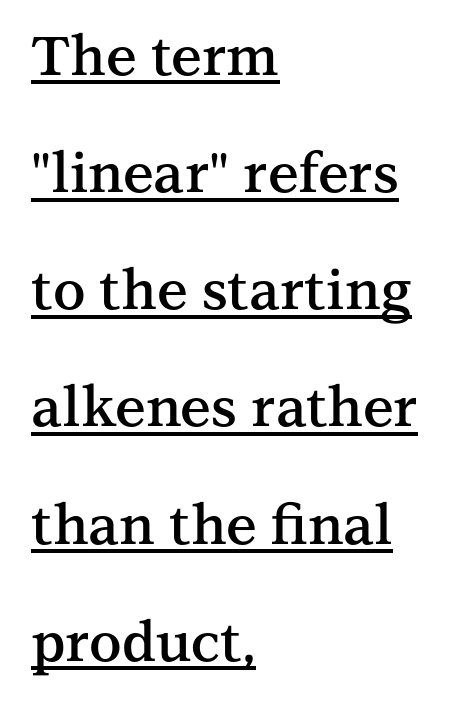
The image shows 55 px semibold serif type, upright; set left-aligned, loose line spacing (2.13x), normal letter spacing, underlined; medium stroke contrast and a medium x-height.
